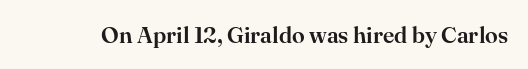
The image shows 23 px text type, upright; set normal letter spacing, not underlined.
